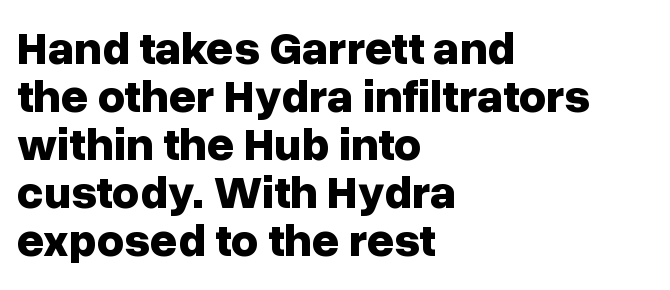
The rendering uses natural spacing where letterforms have individual widths. The words here are not underlined. Typographic density is high because the face is bold. A typesetter would call this leading minimal, almost set solid.
